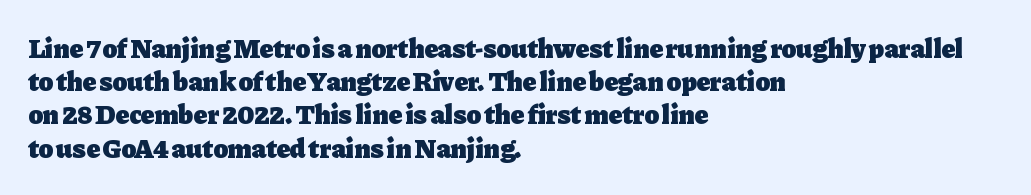
Q: Is the text bold? A: Yes.
Q: Is the text italic (slanted)? A: No, it is upright.
Q: Is the text underlined? A: No.
Q: How is the paragraph aligned? A: Left-aligned.
Q: Is the spacing between letters normal or unusually wide? A: Normal.
